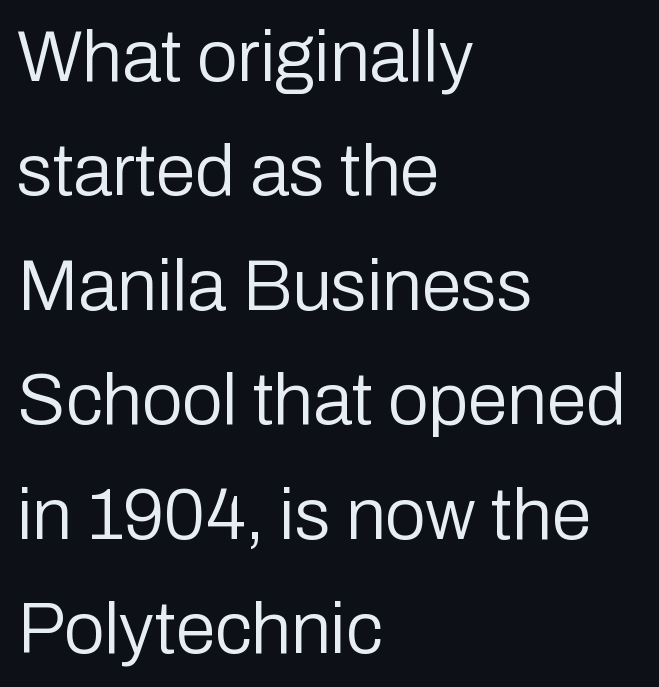
Unbolded letterforms with no extra heft. Rendered with straight, roman letterforms. The setting favours the left margin, as ordinary paragraphs usually do. The designer left line spacing at the default. The passage shown is typed in a proportional face where columns would drift.
